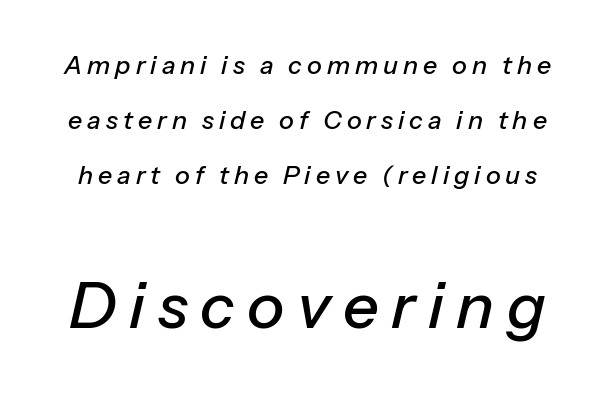
There is plenty of visible air inserted between adjacent glyphs. Slanted lettering throughout. Plain, unruled lines of type. A great deal of white space separates one row of letters from the next.
